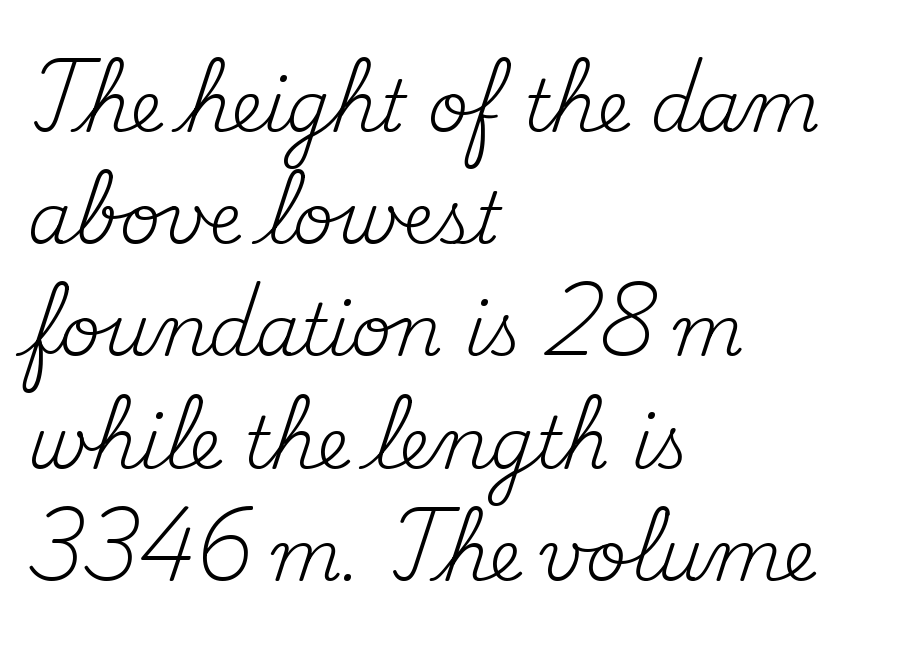
{"serif": "yes", "bold": "no", "weight": "regular", "width": "normal", "stroke_contrast": "medium", "x_height": "small", "monospaced": "no", "underline": "no", "align": "left", "line_spacing": "normal", "line_spacing_ratio": 1.58, "letter_spacing": "normal", "letter_spacing_em": 0.0, "glyph_px": 71}
